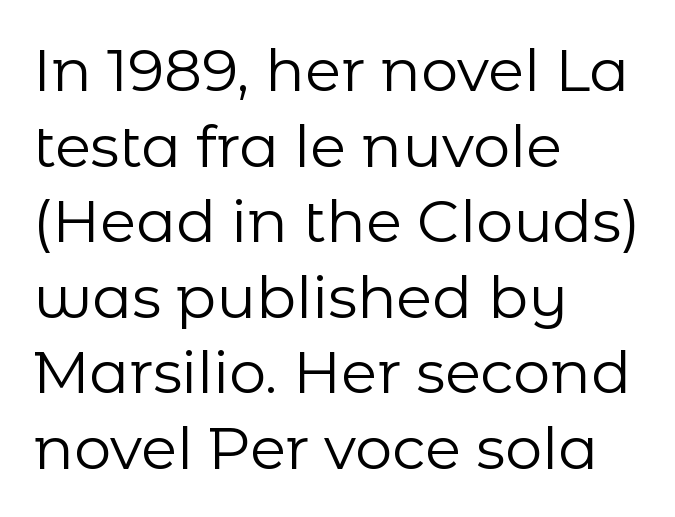
{"serif": "no", "italic": "no", "bold": "no", "weight": "regular", "width": "normal", "stroke_contrast": "low", "x_height": "medium", "monospaced": "no", "underline": "no", "align": "left", "line_spacing": "normal", "line_spacing_ratio": 1.28, "letter_spacing": "normal", "letter_spacing_em": 0.0, "glyph_px": 59}
